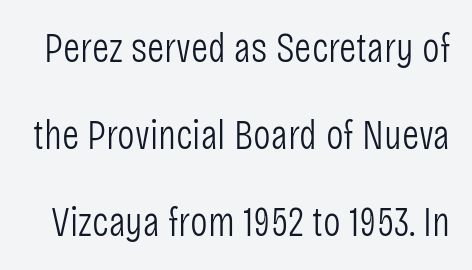
Unmarked baselines from the first word to the last. A quiet, ordinary-to-light weight characterises the typeface. The vertical gap from one line to the next is large. Here the glyphs are tracked normally, forming tight word shapes. Here the designer chose a conventional face with non-uniform glyph widths. The type family on display is of the sans-serif kind.
